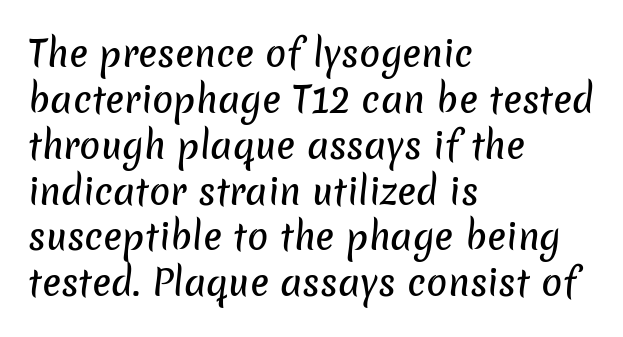
Q: Is the typeface a serif or a sans-serif typeface? A: Sans-serif.
Q: Is the text underlined? A: No.
Q: How is the paragraph aligned? A: Left-aligned.
Q: Is the spacing between letters normal or unusually wide? A: Normal.
Q: Is the spacing between lines tight, normal or loose? A: Normal.
Q: Width (condensed, normal, or wide)? A: Normal.
Q: Stroke contrast? A: Low.
Q: x-height? A: Medium.
Q: Monospaced? A: No.
